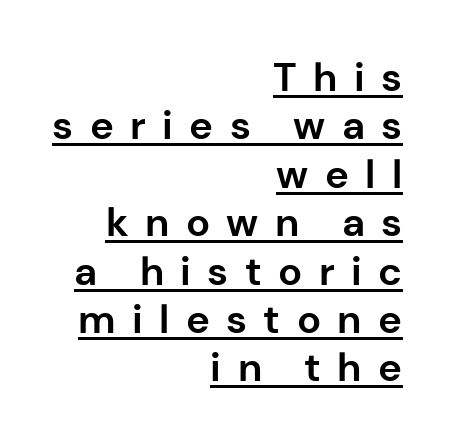
Decoration check: the copy is underlined. A dark, heavy texture on the line: the type is bold. You could only call the tracking loose — the letters float apart. This sample is right-justified, so line beginnings fall wherever the words allow. A typesetter would mark this as roman, not italic.
